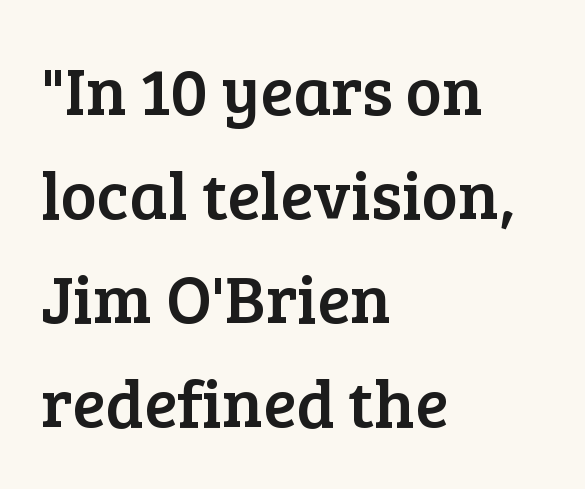
The image shows 68 px serif type, upright; set left-aligned, normal line spacing (1.53x), normal letter spacing, not underlined; low stroke contrast and a medium x-height.
